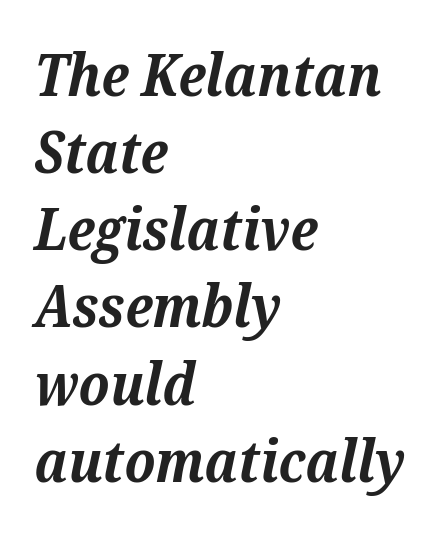
The image shows 58 px bold serif type, italic (leaning right); set left-aligned, normal line spacing (1.33x), normal letter spacing, not underlined; medium stroke contrast and a medium x-height.
